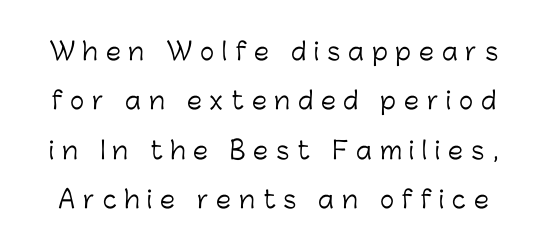
The image shows 24 px text type, upright; set loose line spacing (2.06x), unusually wide letter spacing (+0.33 em), not underlined.
